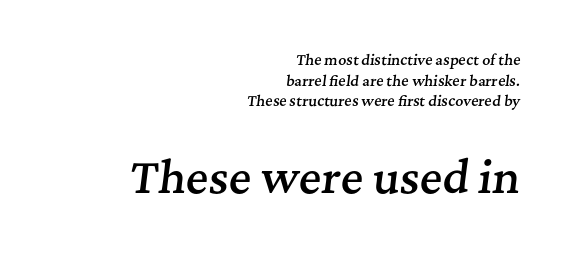
The image shows 43 px semibold serif type, italic (leaning right); set right-aligned, normal line spacing (1.48x), normal letter spacing, not underlined; the second (bottom) block is 3.07x larger; medium stroke contrast and a medium x-height.
